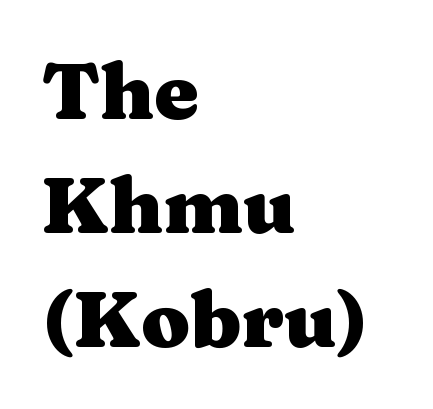
The ragged edge is on the right, which tells us the setting is flush left. You could not count columns in this text — the font is proportionally spaced. In terms of leading, this rendering sits right in the middle. These lines keep a tight, regular rhythm from letter to letter. Check the space under the baseline: it is left empty. If you drew a line through each stem, it would be perfectly vertical.
